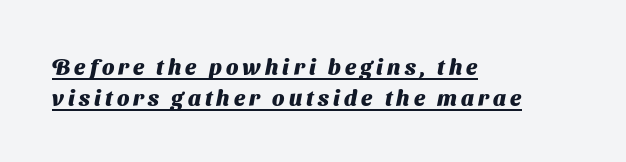
Is the type bold? Yes — the strokes are clearly thick and heavy. Has an underline been added? It has. The typesetter chose a ragged-right arrangement here. Whoever set this chose a conventional vertical rhythm.
